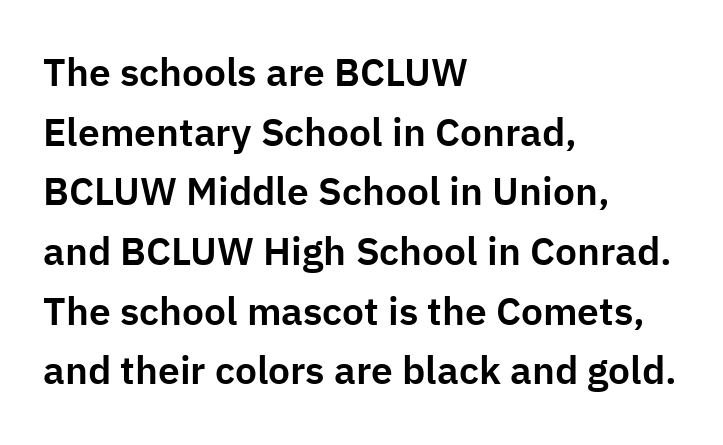
Q: Is the text italic (slanted)? A: No, it is upright.
Q: Is the typeface a serif or a sans-serif typeface? A: Sans-serif.
Q: Is the text underlined? A: No.
Q: How is the paragraph aligned? A: Left-aligned.
Q: Is the spacing between letters normal or unusually wide? A: Normal.
Q: Is the spacing between lines tight, normal or loose? A: Normal.
Q: Width (condensed, normal, or wide)? A: Normal.
Q: Stroke contrast? A: Low.
Q: x-height? A: Medium.
Q: Monospaced? A: No.
